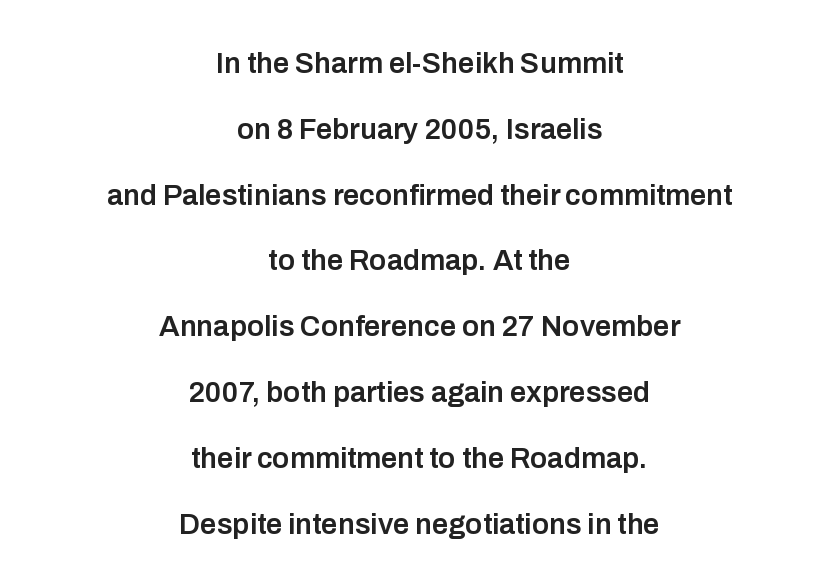
{"serif": "no", "italic": "no", "bold": "semi", "weight": "semibold", "width": "normal", "stroke_contrast": "low", "x_height": "medium", "monospaced": "no", "underline": "no", "align": "center", "line_spacing": "loose", "line_spacing_ratio": 2.27, "letter_spacing": "normal", "letter_spacing_em": 0.0, "glyph_px": 29}
